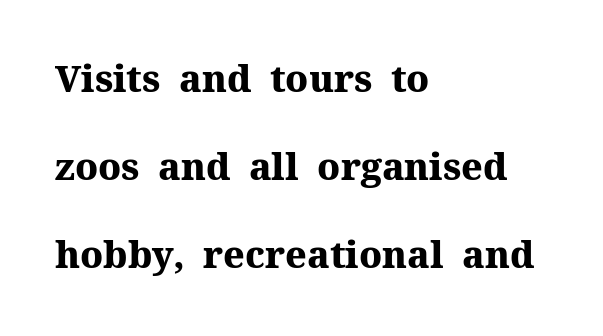
The image shows 37 px heavy serif type, upright; set left-aligned, loose line spacing (2.38x), normal letter spacing, not underlined; medium stroke contrast and a medium x-height.
